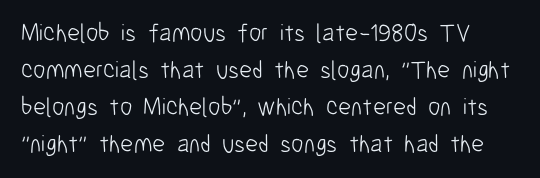
Q: Is the text bold? A: No.
Q: Is the text italic (slanted)? A: No, it is upright.
Q: Is the text underlined? A: No.
Q: Is the spacing between letters normal or unusually wide? A: Normal.
Q: Is the spacing between lines tight, normal or loose? A: Normal.
